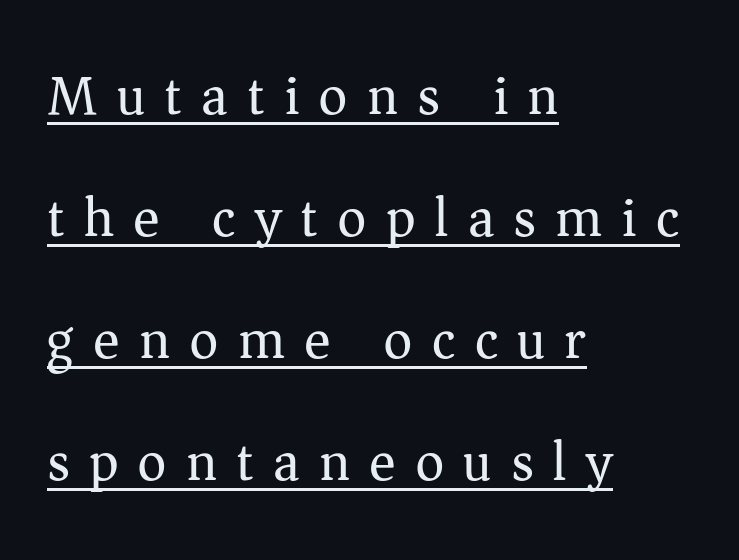
Character widths vary here, with narrow letters taking less room than wide ones. The text block is weighted toward the left margin, trailing off unevenly rightward. Heaviness? Minimal to ordinary, like unemphasized prose. A continuous stroke trails under the words, as in a hyperlink. In terms of letterspacing, this is a distinctly airy, spread setting. These lines were composed using upright roman letters.
